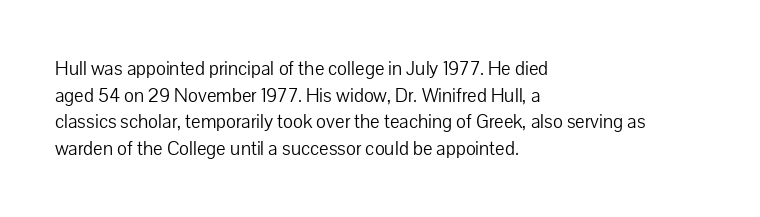
The image shows 20 px text type, upright; set left-aligned, normal line spacing (1.33x), normal letter spacing, not underlined.
